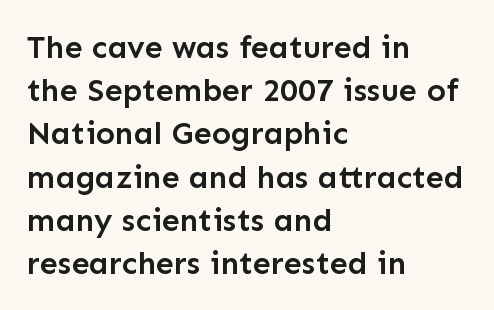
Q: Is the text bold? A: Semi-bold.
Q: Is the text italic (slanted)? A: No, it is upright.
Q: Is the typeface a serif or a sans-serif typeface? A: Sans-serif.
Q: Is the text underlined? A: No.
Q: How is the paragraph aligned? A: Left-aligned.
Q: Is the spacing between letters normal or unusually wide? A: Normal.
Q: Is the spacing between lines tight, normal or loose? A: Normal.
Q: Width (condensed, normal, or wide)? A: Normal.
Q: Stroke contrast? A: Low.
Q: x-height? A: Medium.
Q: Monospaced? A: No.
